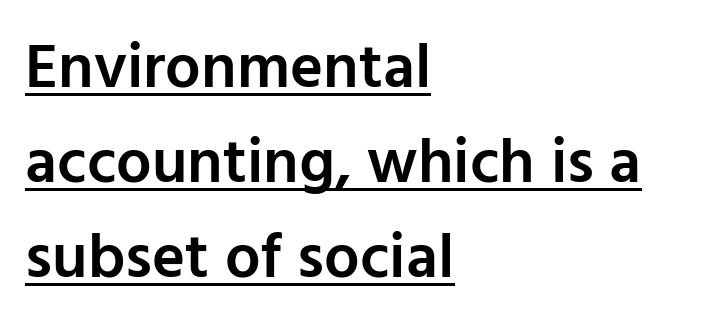
The image shows 63 px semibold sans-serif type, upright; set left-aligned, normal line spacing (1.51x), normal letter spacing, underlined; low stroke contrast and a medium x-height.
